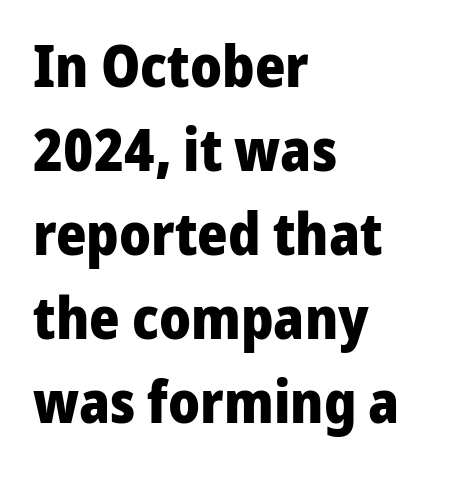
The image shows 58 px heavy sans-serif type, upright; set left-aligned, normal line spacing (1.45x), normal letter spacing, not underlined; low stroke contrast and a medium x-height.
